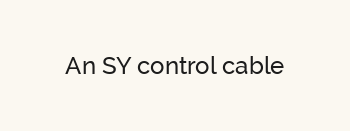
{"italic": "no", "bold": "no", "underline": "no", "letter_spacing": "normal", "letter_spacing_em": 0.0, "glyph_px": 24}
